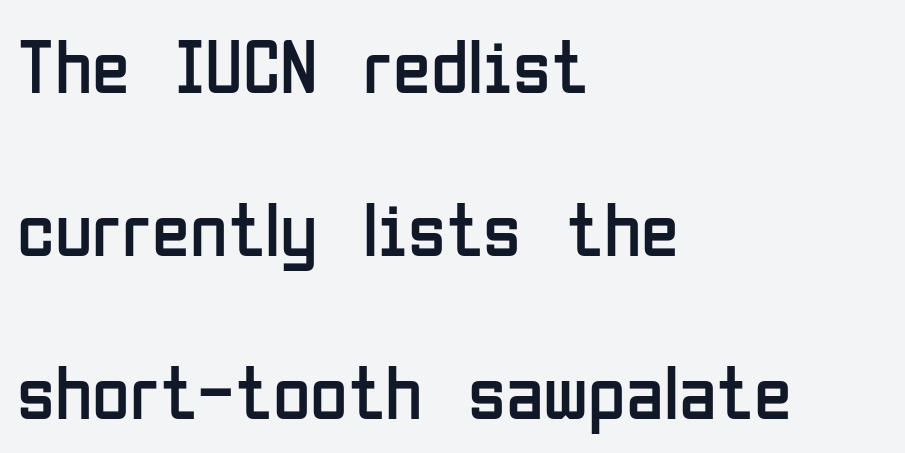
The image shows 77 px regular-weight, condensed sans-serif type, upright; set left-aligned, loose line spacing (2.12x), normal letter spacing, not underlined; low stroke contrast and a medium x-height.
